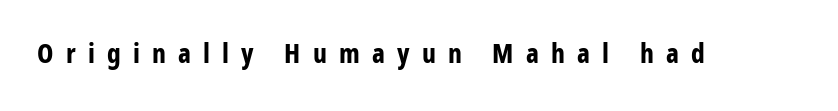
{"italic": "no", "bold": "yes", "underline": "no", "letter_spacing": "wide", "letter_spacing_em": 0.45, "glyph_px": 27}
